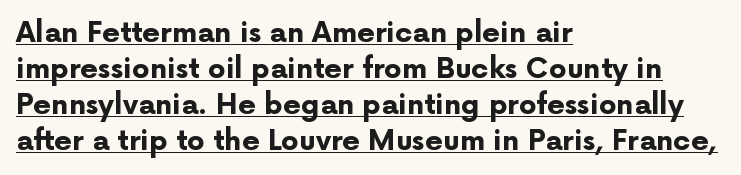
{"serif": "no", "italic": "no", "bold": "yes", "weight": "bold", "width": "normal", "stroke_contrast": "low", "x_height": "medium", "monospaced": "no", "underline": "yes", "align": "left", "line_spacing": "normal", "line_spacing_ratio": 1.28, "letter_spacing": "normal", "letter_spacing_em": 0.0, "glyph_px": 28}
